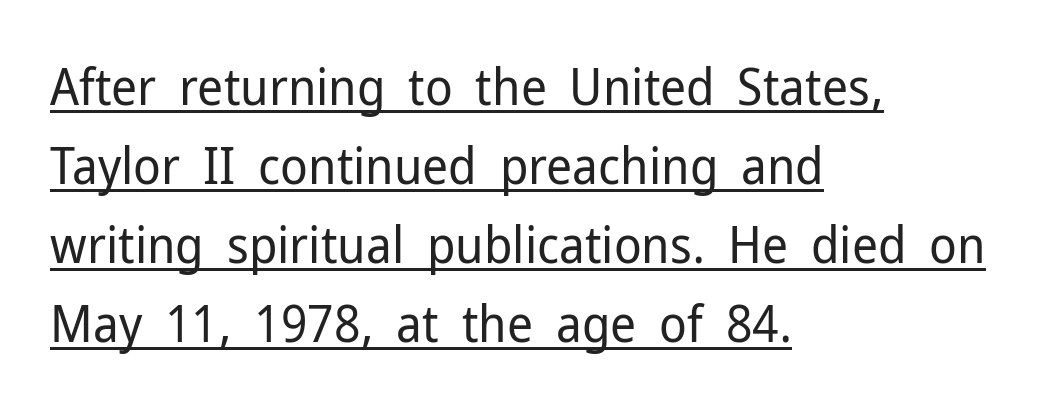
The image shows 51 px regular-weight sans-serif type, upright; set left-aligned, normal line spacing (1.55x), normal letter spacing, underlined; low stroke contrast and a medium x-height.
